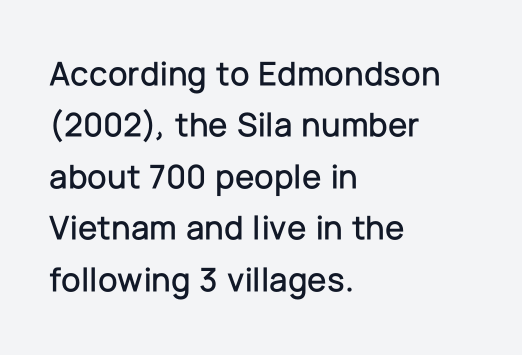
The image shows 35 px sans-serif type, upright; set left-aligned, normal line spacing (1.47x), normal letter spacing, not underlined; low stroke contrast and a medium x-height.
